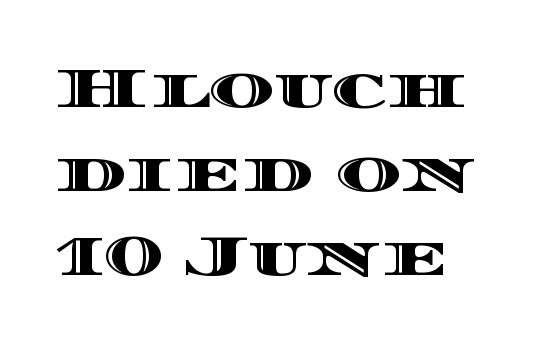
Q: Is the text italic (slanted)? A: No, it is upright.
Q: Is the text underlined? A: No.
Q: How is the paragraph aligned? A: Left-aligned.
Q: Is the spacing between letters normal or unusually wide? A: Normal.
Q: Is the spacing between lines tight, normal or loose? A: Normal.
Q: Width (condensed, normal, or wide)? A: Wide.
Q: x-height? A: Large.
Q: Monospaced? A: No.
